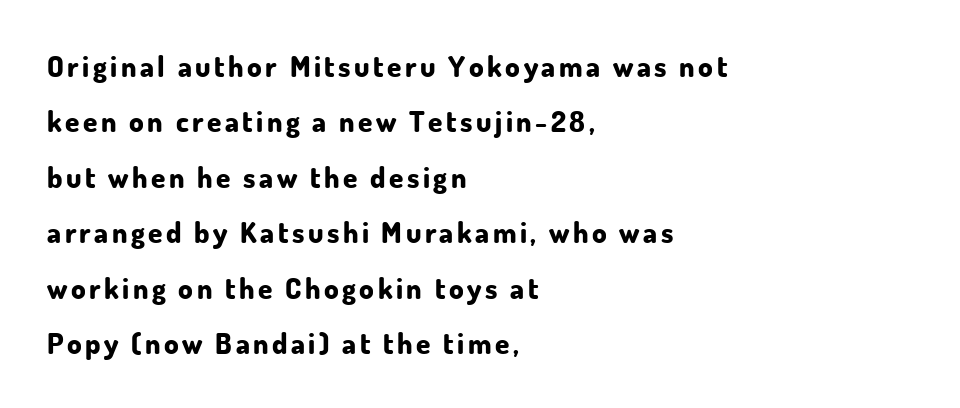
Q: Is the text bold? A: Yes.
Q: Is the text italic (slanted)? A: No, it is upright.
Q: Is the typeface a serif or a sans-serif typeface? A: Sans-serif.
Q: Is the text underlined? A: No.
Q: How is the paragraph aligned? A: Left-aligned.
Q: Is the spacing between lines tight, normal or loose? A: Loose.
Q: Width (condensed, normal, or wide)? A: Normal.
Q: Stroke contrast? A: Low.
Q: x-height? A: Small.
Q: Monospaced? A: No.
